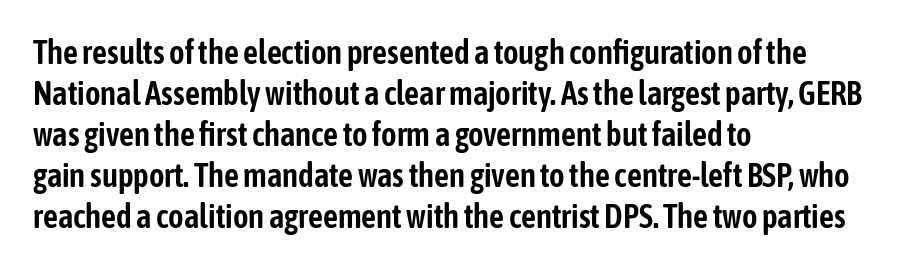
Q: Is the text italic (slanted)? A: No, it is upright.
Q: Is the typeface a serif or a sans-serif typeface? A: Sans-serif.
Q: Is the text underlined? A: No.
Q: How is the paragraph aligned? A: Left-aligned.
Q: Is the spacing between letters normal or unusually wide? A: Normal.
Q: Width (condensed, normal, or wide)? A: Condensed.
Q: Stroke contrast? A: Low.
Q: x-height? A: Medium.
Q: Monospaced? A: No.
